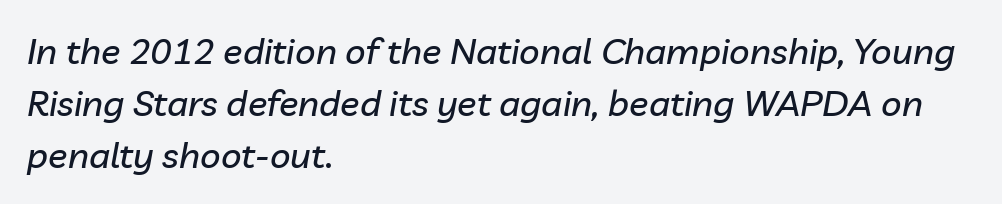
{"italic": "yes", "lean": "right", "slant_degrees": 10, "width": "normal", "stroke_contrast": "low", "x_height": "medium", "monospaced": "no", "underline": "no", "align": "left", "line_spacing": "normal", "line_spacing_ratio": 1.44, "letter_spacing": "normal", "letter_spacing_em": 0.0, "glyph_px": 36}
